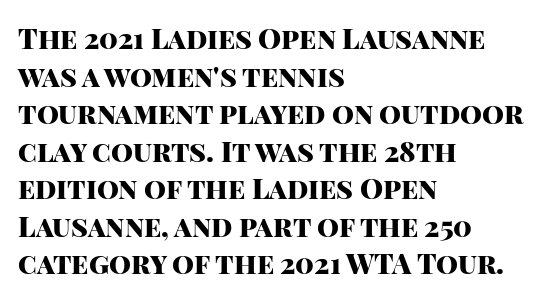
{"serif": "no", "italic": "no", "bold": "yes", "weight": "heavy", "width": "normal", "stroke_contrast": "high", "x_height": "large", "monospaced": "no", "underline": "no", "align": "left", "line_spacing": "normal", "line_spacing_ratio": 1.34, "letter_spacing": "normal", "letter_spacing_em": 0.0, "glyph_px": 28}
